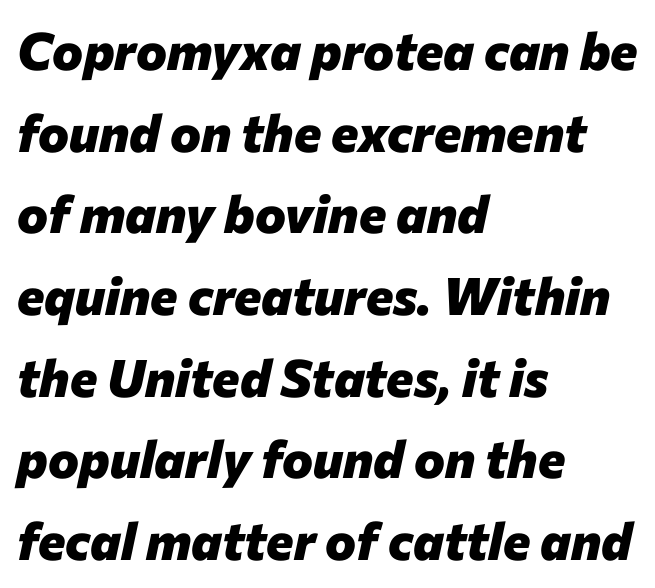
The image shows 52 px heavy type, italic (leaning right); set left-aligned, normal line spacing (1.57x), normal letter spacing, not underlined; low stroke contrast and a medium x-height.
